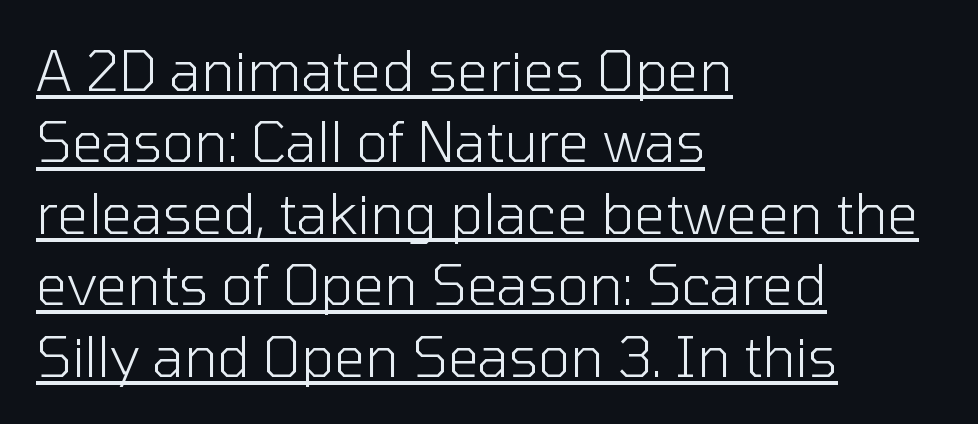
No extra tracking has been applied to these lines. Unbolded letterforms with no extra heft. Left-aligned paragraph, ragged on the right. Underlining? Definitely there.
